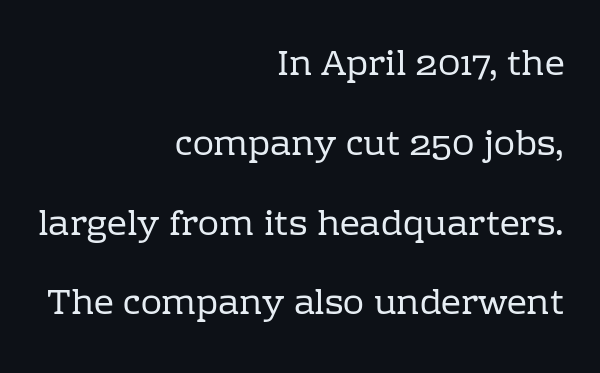
Q: Is the text bold? A: No.
Q: Is the text italic (slanted)? A: No, it is upright.
Q: Is the typeface a serif or a sans-serif typeface? A: Serif.
Q: Is the text underlined? A: No.
Q: How is the paragraph aligned? A: Right-aligned.
Q: Is the spacing between letters normal or unusually wide? A: Normal.
Q: Is the spacing between lines tight, normal or loose? A: Loose.
Q: Width (condensed, normal, or wide)? A: Normal.
Q: Stroke contrast? A: Low.
Q: x-height? A: Medium.
Q: Monospaced? A: No.
